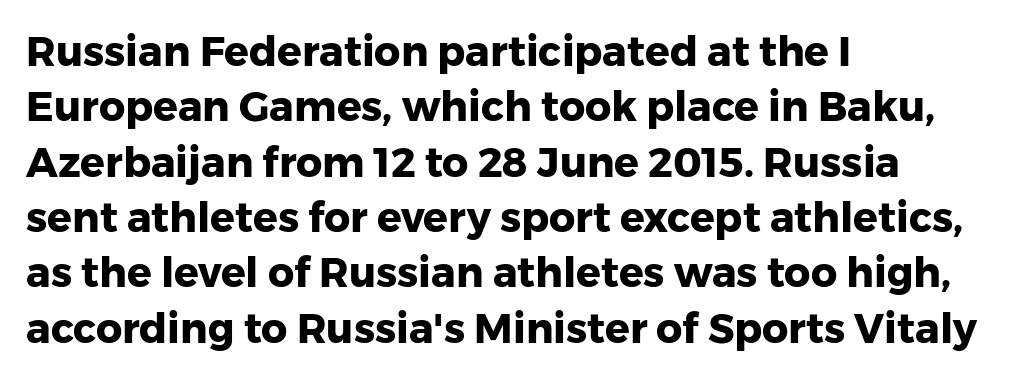
{"serif": "no", "italic": "no", "bold": "yes", "weight": "heavy", "width": "normal", "stroke_contrast": "low", "x_height": "medium", "monospaced": "no", "underline": "no", "align": "left", "line_spacing": "normal", "line_spacing_ratio": 1.35, "letter_spacing": "normal", "letter_spacing_em": 0.0, "glyph_px": 41}
